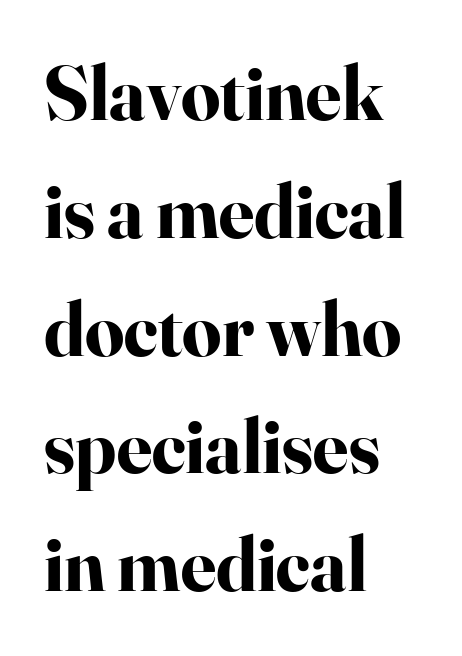
Q: Is the text bold? A: Yes.
Q: Is the text italic (slanted)? A: No, it is upright.
Q: Is the typeface a serif or a sans-serif typeface? A: Serif.
Q: Is the text underlined? A: No.
Q: How is the paragraph aligned? A: Left-aligned.
Q: Is the spacing between letters normal or unusually wide? A: Normal.
Q: Is the spacing between lines tight, normal or loose? A: Normal.
Q: Width (condensed, normal, or wide)? A: Normal.
Q: Stroke contrast? A: High.
Q: x-height? A: Small.
Q: Monospaced? A: No.
